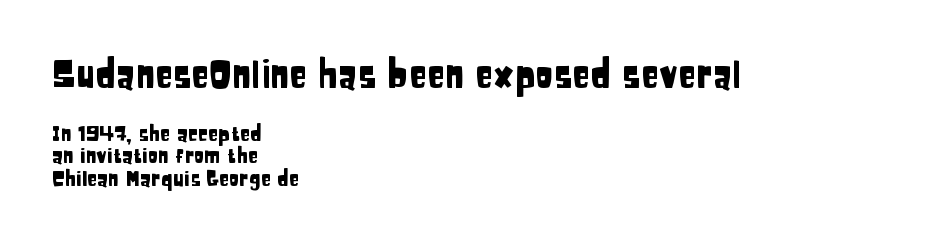
The image shows 37 px condensed sans-serif type, upright; set left-aligned, tight line spacing (1.05x), normal letter spacing, not underlined; the first (top) block is 1.76x larger; low stroke contrast and a large x-height.
